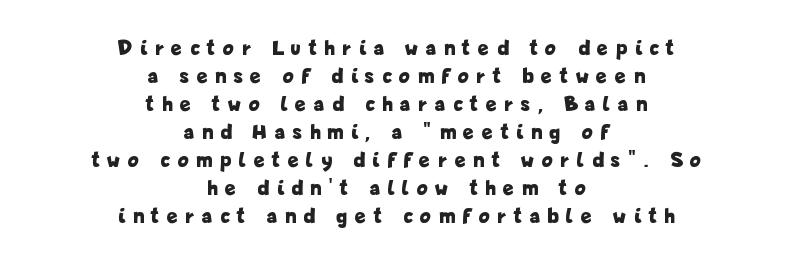
Q: Is the text bold? A: Yes.
Q: Is the text italic (slanted)? A: No, it is upright.
Q: Is the text underlined? A: No.
Q: How is the paragraph aligned? A: Centered.
Q: Is the spacing between letters normal or unusually wide? A: Unusually wide.
Q: Is the spacing between lines tight, normal or loose? A: Normal.
